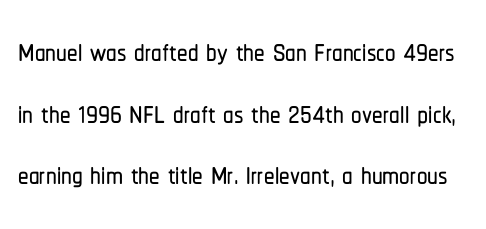
Ordinary non-slanted type is in use. No extra tracking has been applied to these lines. Line spacing here is normal. The passage shown is typeset with a sans-serif family. Is this a fixed-width face? No — the glyphs have proportional, varying widths. Has an underline been added? It has not.
